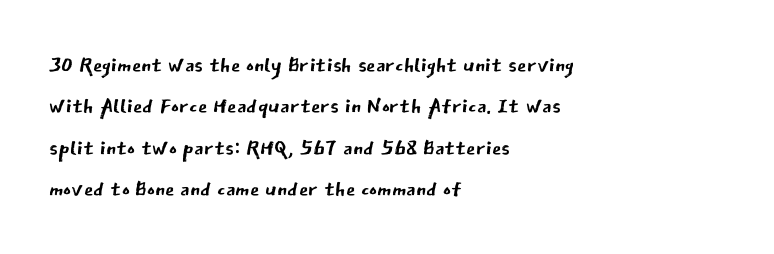
Q: Is the text bold? A: No.
Q: Is the text italic (slanted)? A: No, it is upright.
Q: Is the typeface a serif or a sans-serif typeface? A: Sans-serif.
Q: Is the text underlined? A: No.
Q: How is the paragraph aligned? A: Left-aligned.
Q: Is the spacing between letters normal or unusually wide? A: Normal.
Q: Is the spacing between lines tight, normal or loose? A: Normal.
Q: Width (condensed, normal, or wide)? A: Normal.
Q: Stroke contrast? A: Low.
Q: x-height? A: Medium.
Q: Monospaced? A: No.
